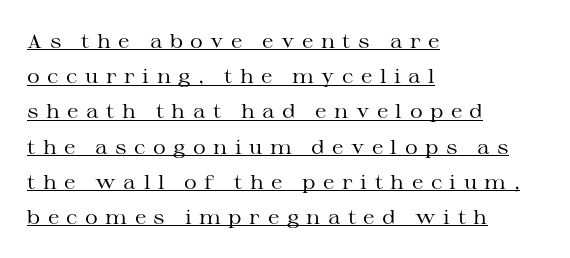
{"italic": "no", "bold": "no", "underline": "yes", "align": "left", "line_spacing_ratio": 1.76, "letter_spacing": "wide", "letter_spacing_em": 0.37, "glyph_px": 20}
